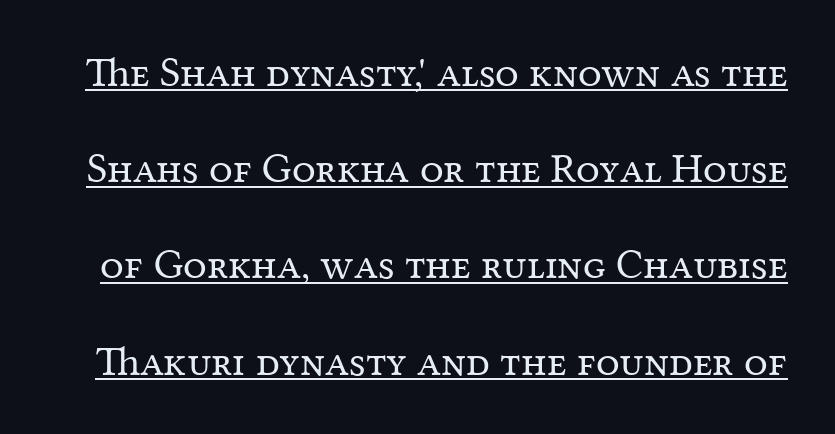
Q: Is the text bold? A: No.
Q: Is the text italic (slanted)? A: No, it is upright.
Q: Is the typeface a serif or a sans-serif typeface? A: Serif.
Q: Is the text underlined? A: Yes.
Q: Is the spacing between letters normal or unusually wide? A: Normal.
Q: Is the spacing between lines tight, normal or loose? A: Loose.
Q: Width (condensed, normal, or wide)? A: Normal.
Q: Stroke contrast? A: Medium.
Q: x-height? A: Medium.
Q: Monospaced? A: No.
